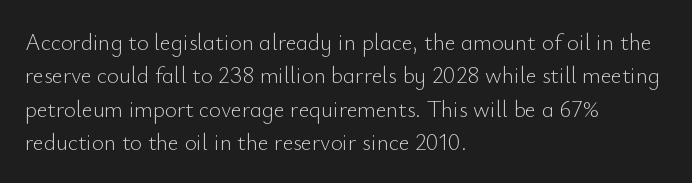
{"italic": "no", "bold": "no", "underline": "no", "align": "left", "line_spacing": "normal", "line_spacing_ratio": 1.45, "letter_spacing": "normal", "letter_spacing_em": 0.0, "glyph_px": 23}
